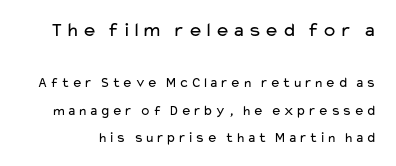
The image shows 20 px text type, upright; set loose line spacing (1.96x), not underlined; the first (top) block is 1.43x larger.
